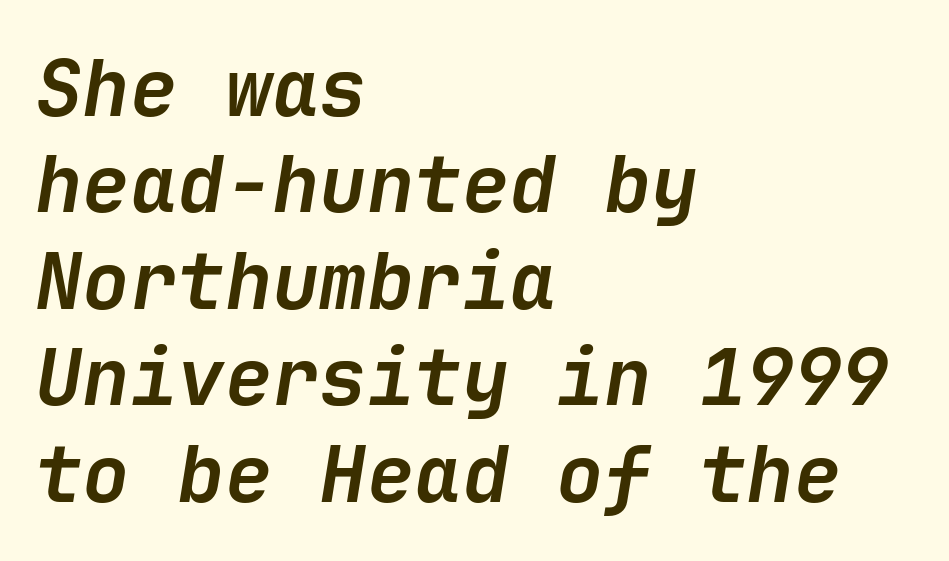
Q: Is the text bold? A: Yes.
Q: Is the text italic (slanted)? A: Yes, it leans right by about 9 degrees.
Q: Is the text underlined? A: No.
Q: How is the paragraph aligned? A: Left-aligned.
Q: Is the spacing between letters normal or unusually wide? A: Normal.
Q: Width (condensed, normal, or wide)? A: Normal.
Q: Stroke contrast? A: Low.
Q: x-height? A: Medium.
